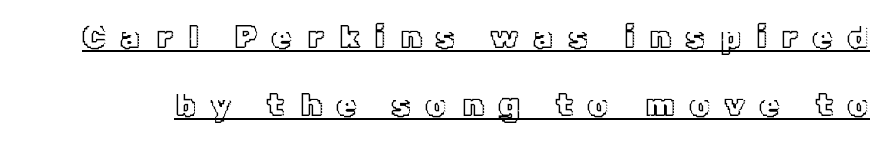
Q: Is the text italic (slanted)? A: No, it is upright.
Q: Is the text underlined? A: Yes.
Q: Is the spacing between letters normal or unusually wide? A: Unusually wide.
Q: Is the spacing between lines tight, normal or loose? A: Loose.
Q: Width (condensed, normal, or wide)? A: Normal.
Q: x-height? A: Medium.
Q: Monospaced? A: No.
